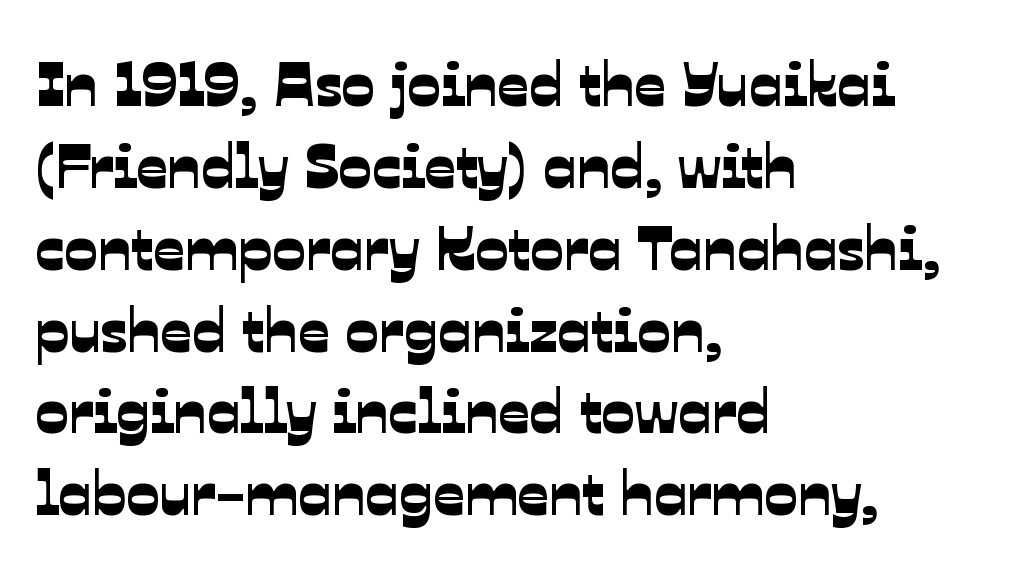
{"serif": "no", "width": "normal", "stroke_contrast": "low", "x_height": "medium", "monospaced": "no", "underline": "no", "align": "left", "line_spacing": "normal", "line_spacing_ratio": 1.32, "letter_spacing": "normal", "letter_spacing_em": 0.0, "glyph_px": 62}
